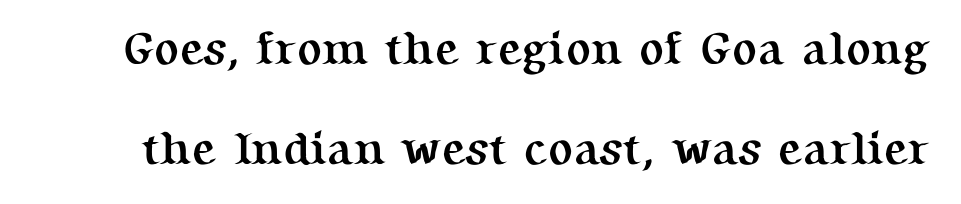
The image shows 46 px semibold serif type, upright; set loose line spacing (2.17x), normal letter spacing, not underlined; medium stroke contrast and a medium x-height.
